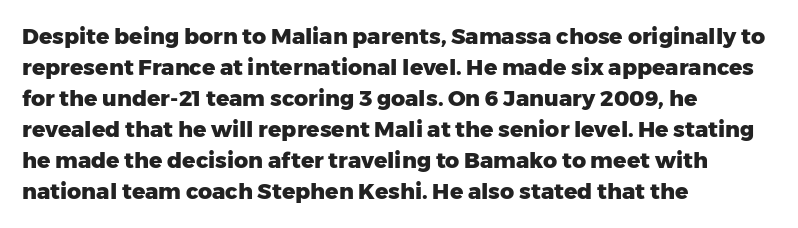
{"italic": "no", "bold": "yes", "underline": "no", "align": "left", "line_spacing": "normal", "line_spacing_ratio": 1.41, "letter_spacing": "normal", "letter_spacing_em": 0.0, "glyph_px": 22}
